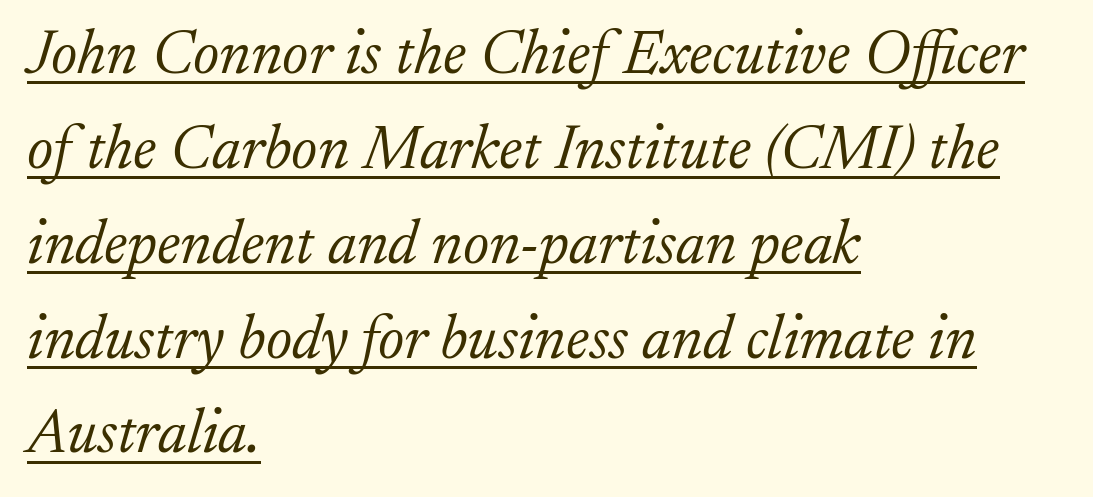
The image shows 62 px light serif type, italic (leaning right); set left-aligned, normal line spacing (1.53x), normal letter spacing, underlined; low stroke contrast and a small x-height.
